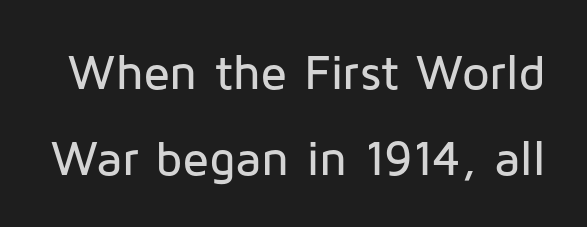
Q: Is the text italic (slanted)? A: No, it is upright.
Q: Is the typeface a serif or a sans-serif typeface? A: Sans-serif.
Q: Is the text underlined? A: No.
Q: Is the spacing between letters normal or unusually wide? A: Normal.
Q: Width (condensed, normal, or wide)? A: Normal.
Q: Stroke contrast? A: Low.
Q: x-height? A: Medium.
Q: Monospaced? A: No.
